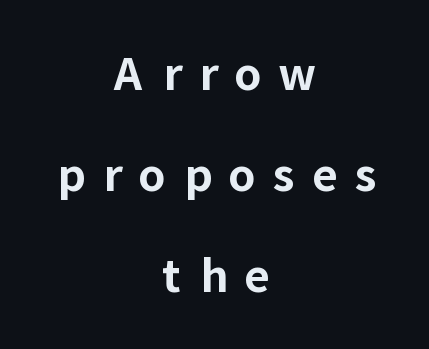
Q: Is the text bold? A: Yes.
Q: Is the text italic (slanted)? A: No, it is upright.
Q: Is the typeface a serif or a sans-serif typeface? A: Sans-serif.
Q: Is the text underlined? A: No.
Q: How is the paragraph aligned? A: Centered.
Q: Is the spacing between letters normal or unusually wide? A: Unusually wide.
Q: Is the spacing between lines tight, normal or loose? A: Loose.
Q: Width (condensed, normal, or wide)? A: Normal.
Q: Stroke contrast? A: Low.
Q: x-height? A: Medium.
Q: Monospaced? A: No.
